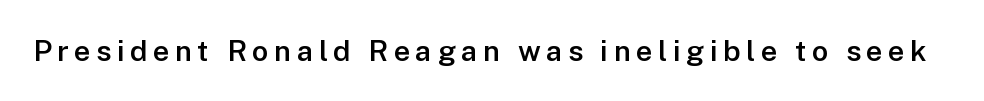
The image shows 29 px semibold sans-serif type, upright; set not underlined; low stroke contrast and a medium x-height.
